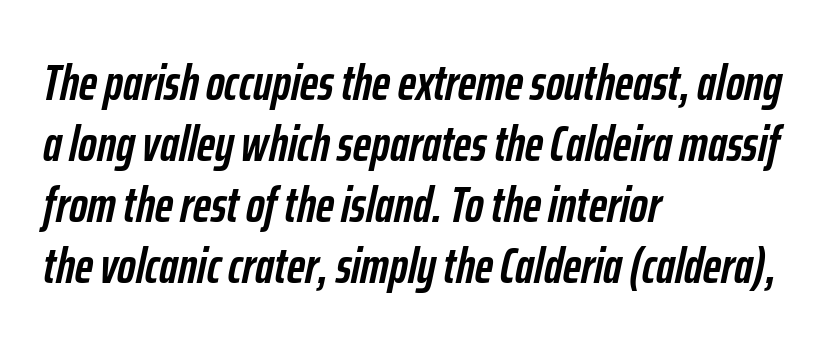
Q: Is the text bold? A: Yes.
Q: Is the text italic (slanted)? A: Yes, it leans right by about 12 degrees.
Q: Is the text underlined? A: No.
Q: How is the paragraph aligned? A: Left-aligned.
Q: Is the spacing between letters normal or unusually wide? A: Normal.
Q: Width (condensed, normal, or wide)? A: Condensed.
Q: Stroke contrast? A: Low.
Q: x-height? A: Medium.
Q: Monospaced? A: No.
